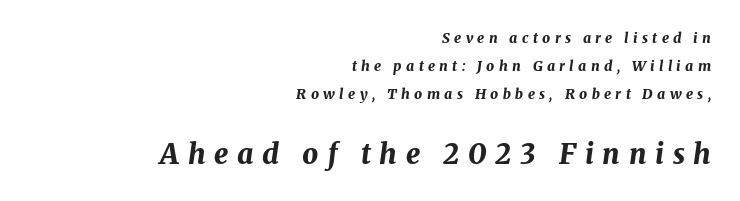
{"italic": "yes", "lean": "right", "slant_degrees": 8, "bold": "yes", "weight": "bold", "width": "normal", "stroke_contrast": "medium", "x_height": "medium", "monospaced": "no", "underline": "no", "align": "right", "line_spacing": "loose", "line_spacing_ratio": 2.01, "letter_spacing": "wide", "letter_spacing_em": 0.31, "larger_block": "second", "size_ratio": 2.0, "glyph_px": 28}
